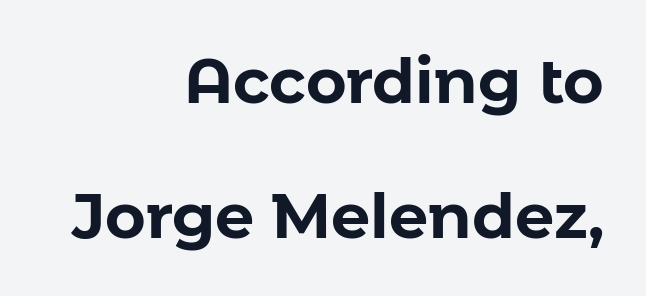
You can tell from the bare stems that sans-serif type was used. You'd pick this weight for a headline — it's a proper bold. The passage shown is typed in a proportional face where columns would drift. Typeset ragged left — the right edge is the straight one. Each row of text sits above clean, open space. A typesetter would call this leading open, well beyond the default.
